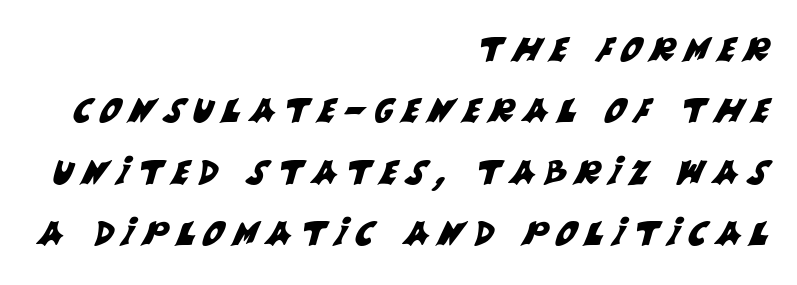
You could only call the tracking loose — the letters float apart. You can tell from the bare stems that sans-serif type was used. The lines are quadded right. The passage shown is typed in a proportional face where columns would drift.
